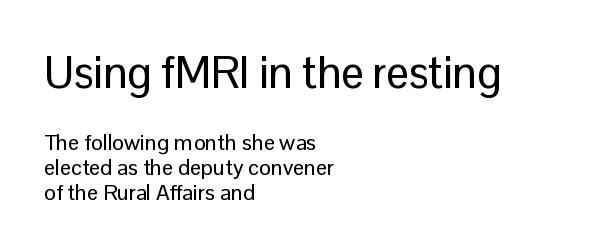
{"serif": "no", "italic": "no", "width": "normal", "stroke_contrast": "low", "x_height": "medium", "monospaced": "no", "underline": "no", "align": "left", "line_spacing": "tight", "line_spacing_ratio": 1.12, "letter_spacing": "normal", "letter_spacing_em": 0.0, "larger_block": "first", "size_ratio": 2.0, "glyph_px": 44}
